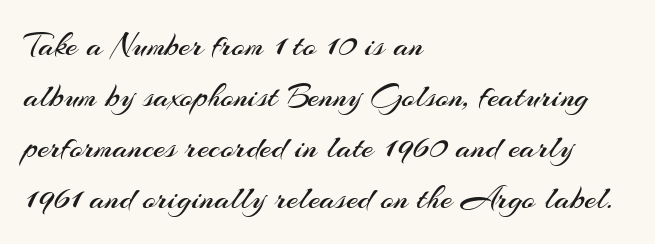
Q: Is the text bold? A: No.
Q: Is the text italic (slanted)? A: Yes.
Q: Is the typeface a serif or a sans-serif typeface? A: Sans-serif.
Q: Is the text underlined? A: No.
Q: How is the paragraph aligned? A: Left-aligned.
Q: Is the spacing between letters normal or unusually wide? A: Normal.
Q: Is the spacing between lines tight, normal or loose? A: Normal.
Q: Width (condensed, normal, or wide)? A: Normal.
Q: Stroke contrast? A: Medium.
Q: x-height? A: Small.
Q: Monospaced? A: No.
